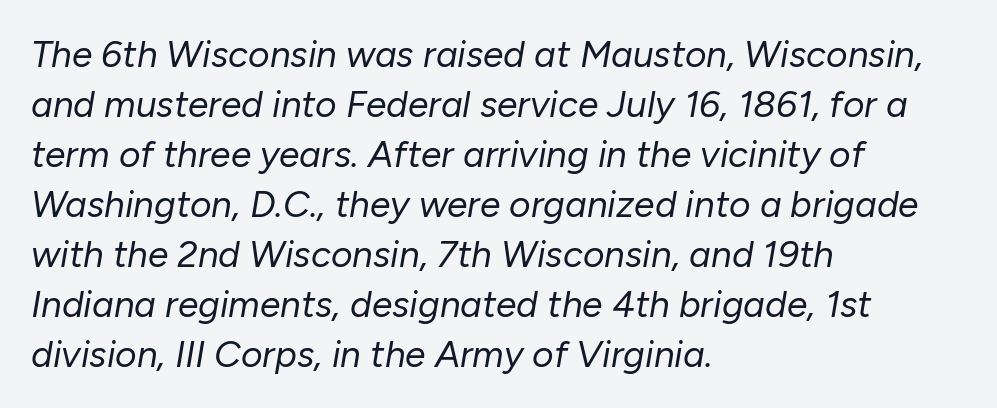
{"italic": "yes", "lean": "right", "slant_degrees": 10, "bold": "no", "weight": "regular", "width": "normal", "stroke_contrast": "low", "x_height": "medium", "monospaced": "no", "underline": "no", "align": "left", "line_spacing": "normal", "line_spacing_ratio": 1.35, "letter_spacing": "normal", "letter_spacing_em": 0.0, "glyph_px": 37}
